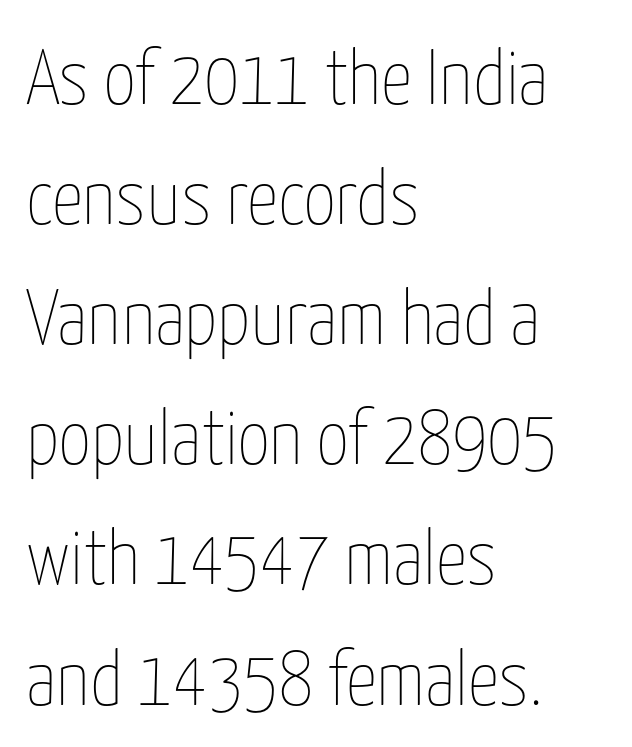
The image shows 78 px thin, condensed type, upright; set left-aligned, normal line spacing (1.54x), normal letter spacing, not underlined; low stroke contrast and a medium x-height.
